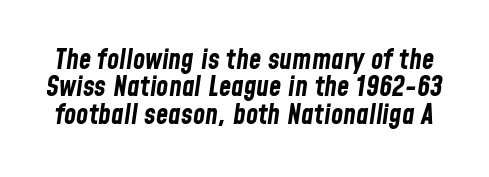
{"italic": "yes", "lean": "right", "slant_degrees": 8, "bold": "yes", "weight": "bold", "width": "condensed", "stroke_contrast": "low", "x_height": "medium", "monospaced": "no", "underline": "no", "line_spacing": "tight", "line_spacing_ratio": 0.98, "letter_spacing": "normal", "letter_spacing_em": 0.0, "glyph_px": 28}
